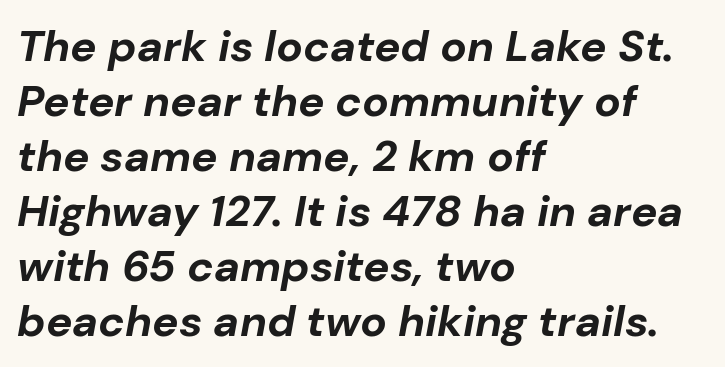
Thick stems and heavy bowls — unmistakably bold. One glance says typical: line gaps are just what's usual. Beneath every word, the page is bare. The rendering keeps characters at their native spacing. Is this a fixed-width face? No — the glyphs have proportional, varying widths. Visually the block forms a straight wall on the left and a jagged coastline on the right.
